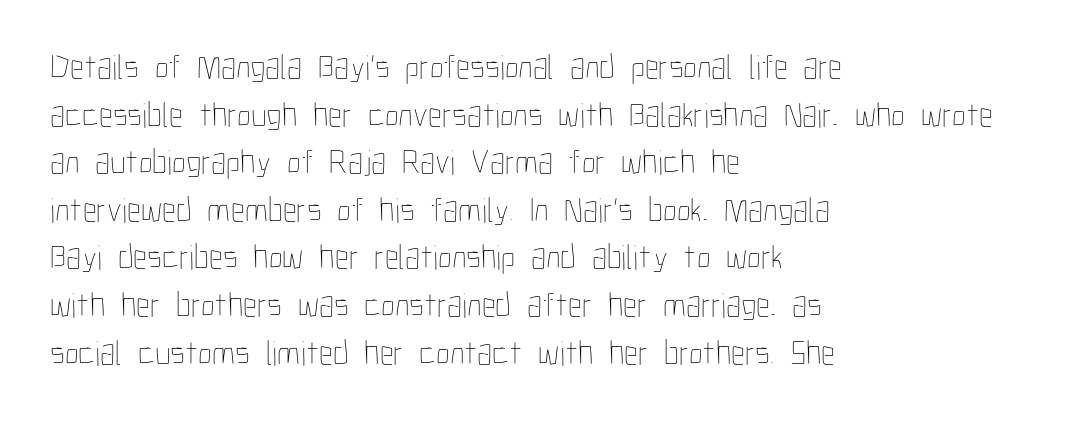
{"italic": "no", "bold": "no", "weight": "thin", "width": "condensed", "stroke_contrast": "low", "x_height": "medium", "monospaced": "no", "underline": "no", "align": "left", "line_spacing": "normal", "line_spacing_ratio": 1.36, "letter_spacing": "normal", "letter_spacing_em": 0.0, "glyph_px": 35}
